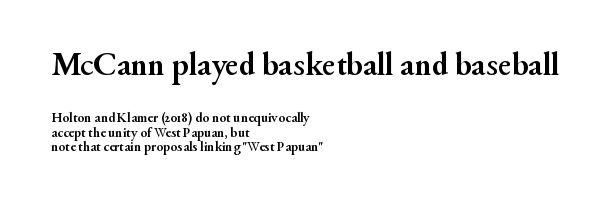
{"serif": "yes", "italic": "no", "bold": "yes", "weight": "semibold", "width": "normal", "stroke_contrast": "medium", "x_height": "small", "monospaced": "no", "underline": "no", "align": "left", "line_spacing": "tight", "line_spacing_ratio": 1.05, "letter_spacing": "normal", "letter_spacing_em": 0.0, "larger_block": "first", "size_ratio": 2.36, "glyph_px": 33}
